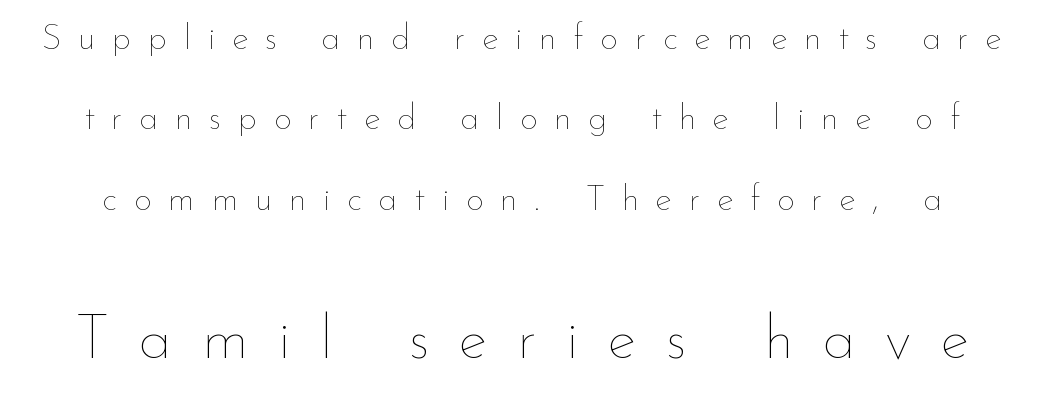
The image shows 61 px thin type, upright; set loose line spacing (2.3x), unusually wide letter spacing (+0.48 em), not underlined; the second (bottom) block is 1.74x larger; low stroke contrast and a small x-height.
